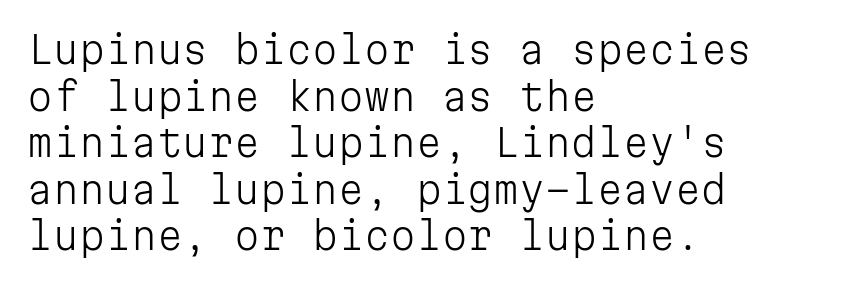
The image shows 37 px light sans-serif type, upright, monospaced; set left-aligned, normal line spacing (1.26x), normal letter spacing, not underlined; low stroke contrast and a medium x-height.
